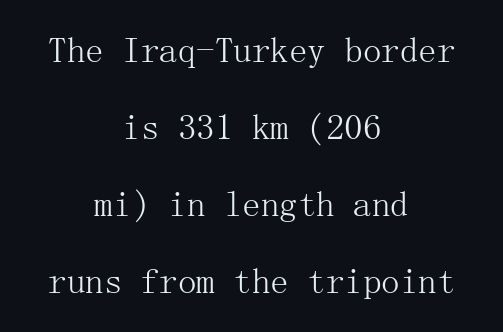
{"serif": "yes", "italic": "no", "bold": "no", "weight": "light", "width": "normal", "stroke_contrast": "medium", "x_height": "medium", "underline": "no", "align": "center", "line_spacing": "loose", "line_spacing_ratio": 2.08, "letter_spacing": "normal", "letter_spacing_em": 0.0, "glyph_px": 37}
